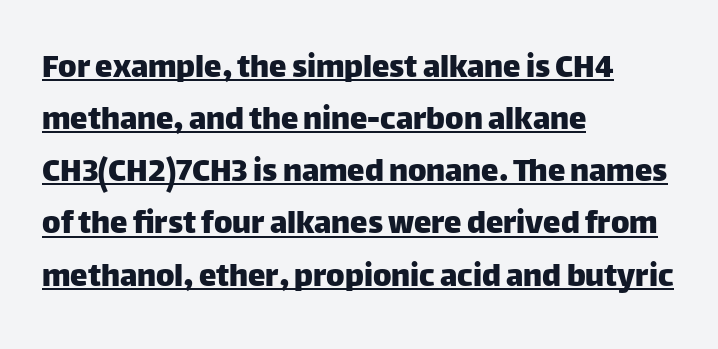
Vertically, the passage feels balanced, rows spaced as you'd expect. Teacher's note: observe the even left margin — that is flush-left alignment. Honestly, the letter spacing is just normal — you wouldn't notice it. Is this a fixed-width face? No — the glyphs have proportional, varying widths. This is the regular roman posture of the typeface. A sans-serif font was chosen for this passage.
